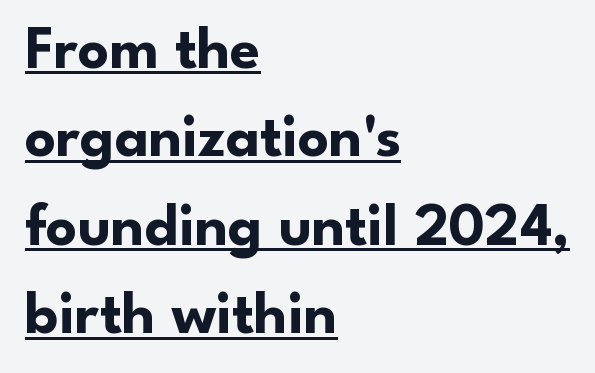
Line starts are locked; line ends wander. The passage shown is underscored from start to finish. Characters remain perfectly vertical along every line. Reading down the column, the eye jumps a familiar distance to each next line.
